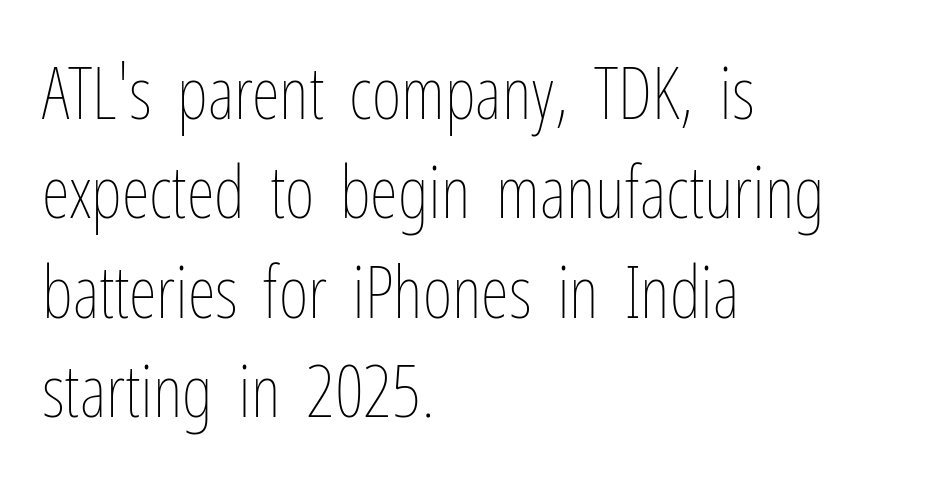
This sample keeps an unexceptional amount of space between lines. Is this a fixed-width face? No — the glyphs have proportional, varying widths. Letter spacing: default. Rule under the text: the space is simply empty.
